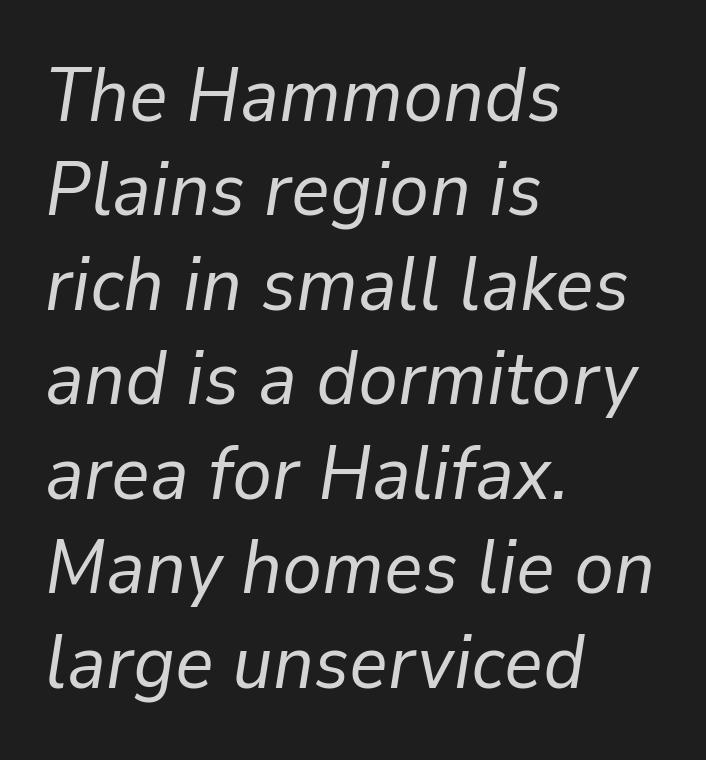
Q: Is the text bold? A: No.
Q: Is the text italic (slanted)? A: Yes, it leans right by about 9 degrees.
Q: Is the text underlined? A: No.
Q: How is the paragraph aligned? A: Left-aligned.
Q: Is the spacing between letters normal or unusually wide? A: Normal.
Q: Is the spacing between lines tight, normal or loose? A: Normal.
Q: Width (condensed, normal, or wide)? A: Normal.
Q: Stroke contrast? A: Low.
Q: x-height? A: Medium.
Q: Monospaced? A: No.
